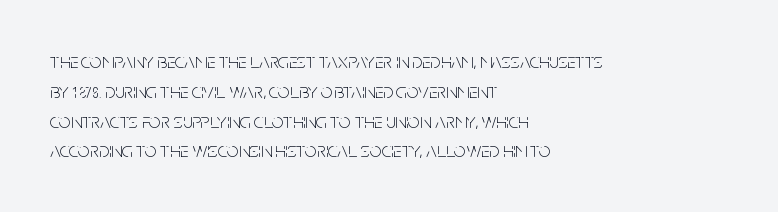
{"italic": "no", "bold": "no", "underline": "no", "align": "left", "line_spacing": "normal", "line_spacing_ratio": 1.42, "letter_spacing": "normal", "letter_spacing_em": 0.0, "glyph_px": 21}
